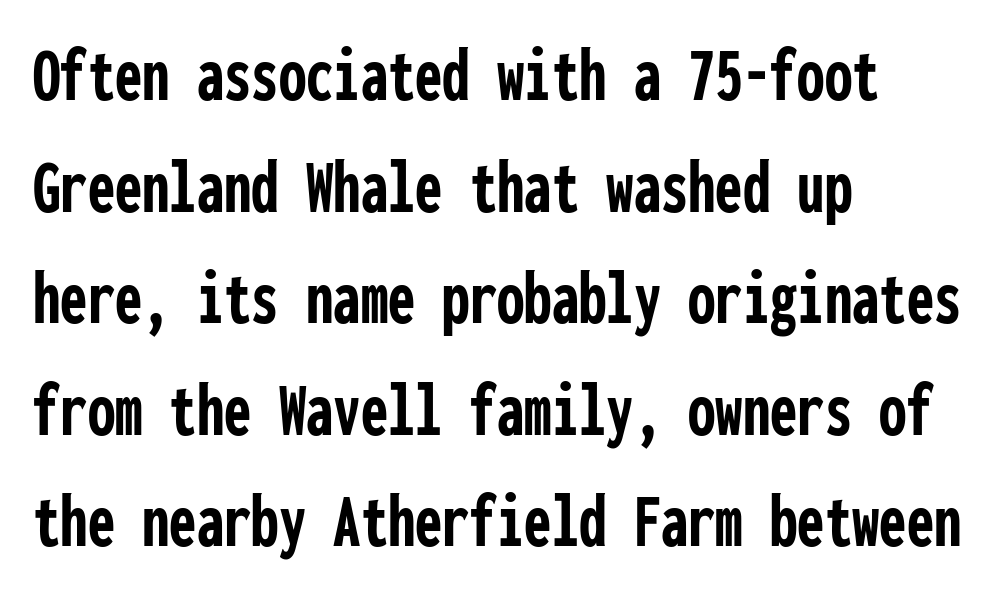
Q: Is the text bold? A: Yes.
Q: Is the text italic (slanted)? A: No, it is upright.
Q: Is the typeface a serif or a sans-serif typeface? A: Sans-serif.
Q: Is the text underlined? A: No.
Q: How is the paragraph aligned? A: Left-aligned.
Q: Is the spacing between letters normal or unusually wide? A: Normal.
Q: Is the spacing between lines tight, normal or loose? A: Normal.
Q: Width (condensed, normal, or wide)? A: Condensed.
Q: Stroke contrast? A: Low.
Q: x-height? A: Medium.
Q: Monospaced? A: Yes.
